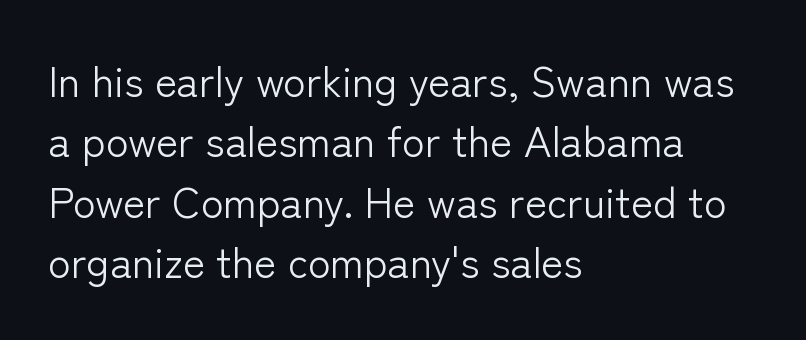
Q: Is the text bold? A: No.
Q: Is the text italic (slanted)? A: No, it is upright.
Q: Is the typeface a serif or a sans-serif typeface? A: Sans-serif.
Q: Is the text underlined? A: No.
Q: How is the paragraph aligned? A: Left-aligned.
Q: Is the spacing between letters normal or unusually wide? A: Normal.
Q: Is the spacing between lines tight, normal or loose? A: Normal.
Q: Width (condensed, normal, or wide)? A: Normal.
Q: Stroke contrast? A: Low.
Q: x-height? A: Medium.
Q: Monospaced? A: No.
